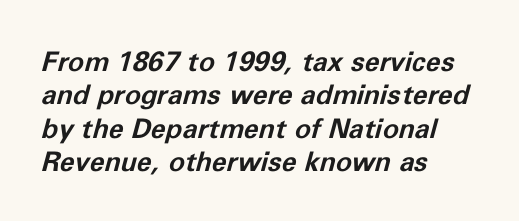
The image shows 27 px bold type, italic (leaning right); set left-aligned, line spacing 1.24x, normal letter spacing, not underlined.
